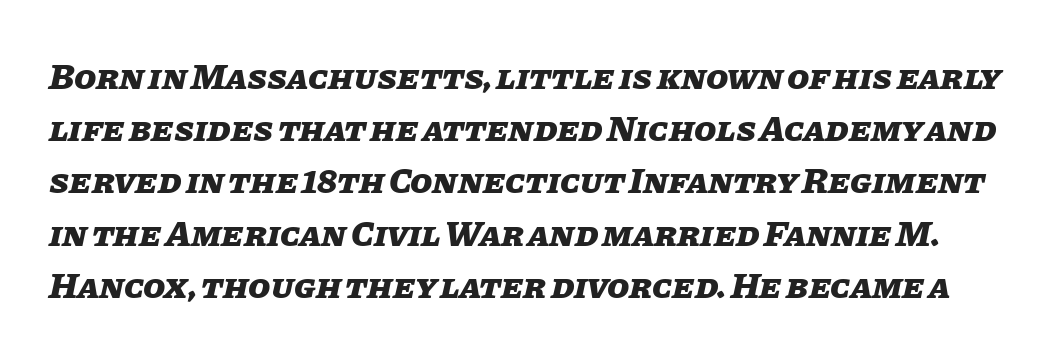
{"italic": "yes", "lean": "right", "slant_degrees": 11, "bold": "yes", "weight": "heavy", "width": "normal", "stroke_contrast": "low", "x_height": "large", "monospaced": "no", "underline": "no", "line_spacing": "normal", "line_spacing_ratio": 1.45, "letter_spacing": "normal", "letter_spacing_em": 0.0, "glyph_px": 36}
